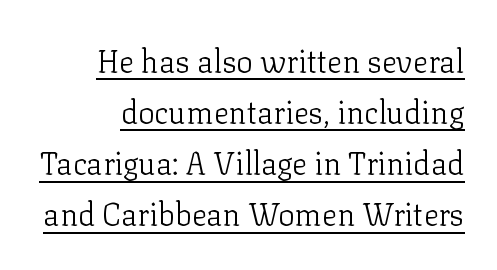
Q: Is the text bold? A: No.
Q: Is the text italic (slanted)? A: No, it is upright.
Q: Is the typeface a serif or a sans-serif typeface? A: Serif.
Q: Is the text underlined? A: Yes.
Q: How is the paragraph aligned? A: Right-aligned.
Q: Is the spacing between letters normal or unusually wide? A: Normal.
Q: Is the spacing between lines tight, normal or loose? A: Normal.
Q: Width (condensed, normal, or wide)? A: Normal.
Q: Stroke contrast? A: Low.
Q: x-height? A: Medium.
Q: Monospaced? A: No.
